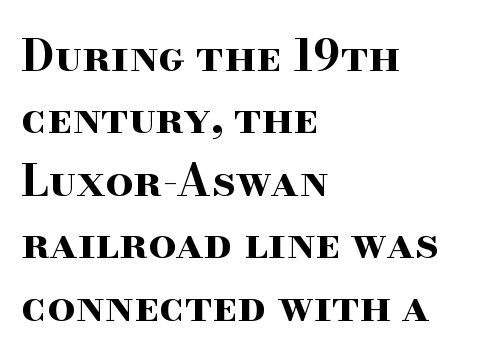
Each letter keeps its own natural width here, so spacing adapts to shape. The words here are not underlined. Little horizontal feet cap the strokes, marking this as serif type. Short note: letters normally spaced. Posture: upright roman. The space between consecutive lines is moderate.
